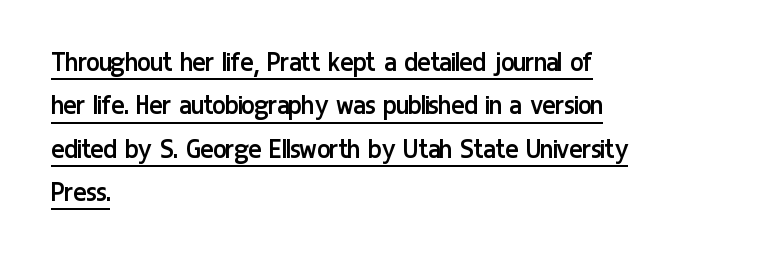
{"serif": "no", "italic": "no", "bold": "no", "weight": "regular", "width": "condensed", "stroke_contrast": "low", "x_height": "medium", "monospaced": "no", "underline": "yes", "align": "left", "line_spacing": "normal", "line_spacing_ratio": 1.4, "letter_spacing": "normal", "letter_spacing_em": 0.0, "glyph_px": 31}
